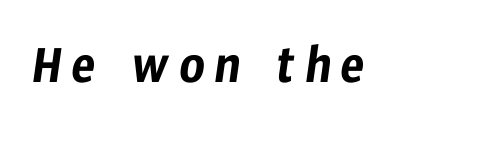
{"serif": "no", "width": "condensed", "stroke_contrast": "low", "x_height": "medium", "monospaced": "no", "underline": "no", "glyph_px": 56}
